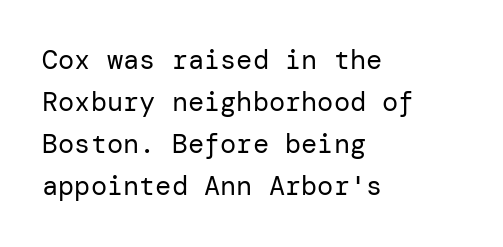
Q: Is the text bold? A: No.
Q: Is the text italic (slanted)? A: No, it is upright.
Q: Is the text underlined? A: No.
Q: How is the paragraph aligned? A: Left-aligned.
Q: Is the spacing between letters normal or unusually wide? A: Normal.
Q: Is the spacing between lines tight, normal or loose? A: Normal.
